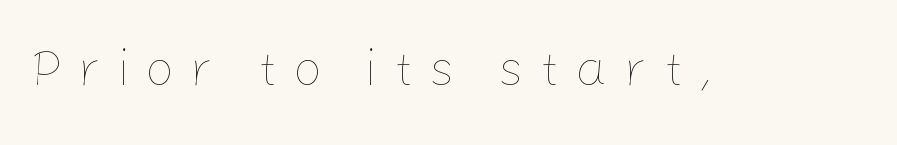
The zone under the glyphs is completely vacant. How are the letters spaced? Widely, with obvious added tracking. Is the type heavy? It reads as light-to-regular instead. Tall strokes in this sample are plumb rather than angled. The letters advance in unequal steps, a hallmark of proportional type.
